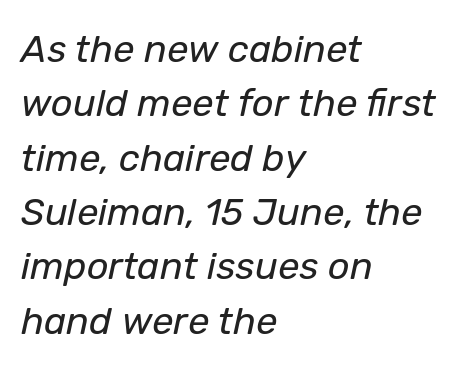
The passage shown stacks its lines at a standard gap. Left-aligned paragraph, ragged on the right. This is not heavy type; no bold has been used. What stands out about the letter spacing? Nothing — it is the standard amount. The lettering tilts uniformly, giving the passage an italic look.
